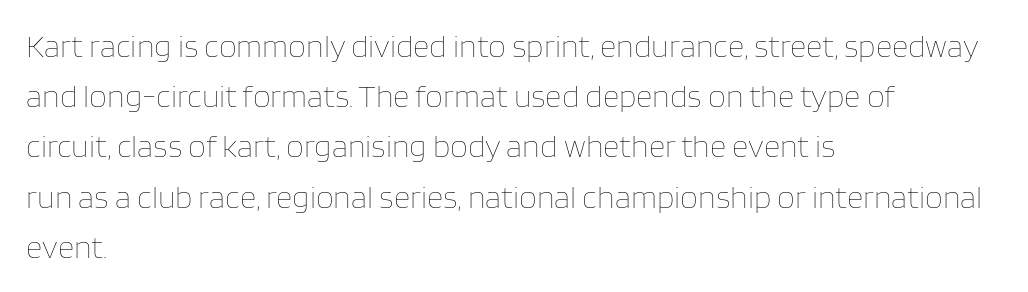
Q: Is the text bold? A: No.
Q: Is the text italic (slanted)? A: No, it is upright.
Q: Is the text underlined? A: No.
Q: How is the paragraph aligned? A: Left-aligned.
Q: Is the spacing between letters normal or unusually wide? A: Normal.
Q: Is the spacing between lines tight, normal or loose? A: Normal.
Q: Width (condensed, normal, or wide)? A: Normal.
Q: Stroke contrast? A: Low.
Q: x-height? A: Large.
Q: Monospaced? A: No.
